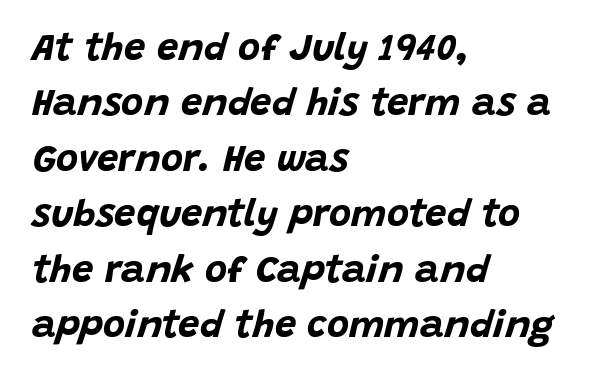
Honestly, there is no underline to notice here at all. The passage shown leans; its letterforms are oblique. A student would call this left alignment; a typographer would say flush left, rag right. Normally led — the rows are evenly, conventionally spaced. Strokes here are thick enough to call this a true bold. Glyph-to-glyph distance matches everyday printed text.
